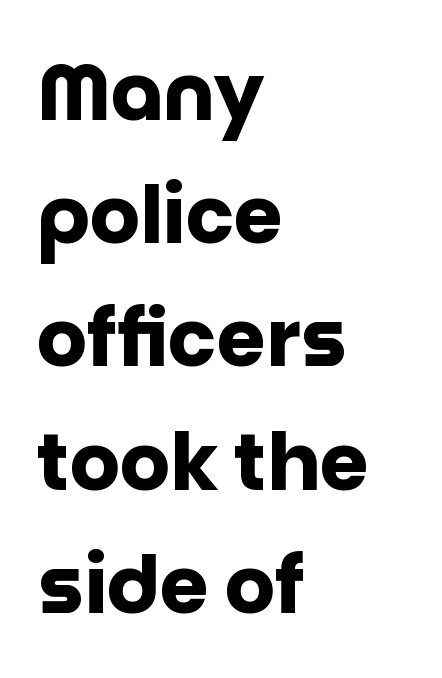
A clean baseline with only descenders dipping below it. Spacing verdict: proportional, widths tailored to each character. Typeset ragged right — the left edge is the straight one. The specimen reads as upright at a glance.
